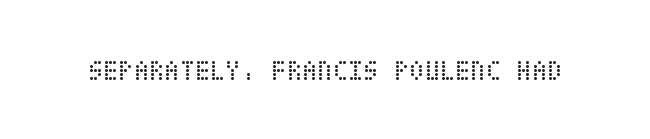
The image shows 28 px regular-weight, condensed type, upright; set normal letter spacing, not underlined; low stroke contrast and a large x-height.
